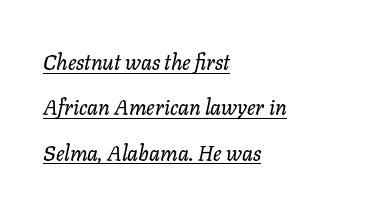
The image shows 21 px text type, italic (leaning right); set left-aligned, loose line spacing (2.16x), normal letter spacing, underlined.
